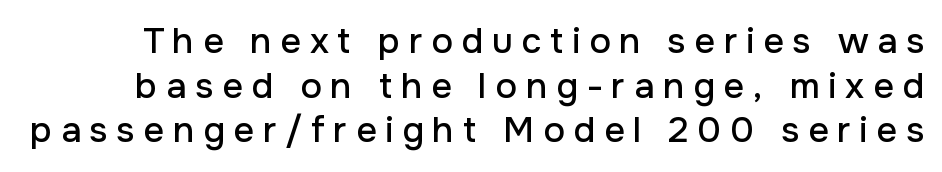
Q: Is the text italic (slanted)? A: No, it is upright.
Q: Is the typeface a serif or a sans-serif typeface? A: Sans-serif.
Q: Is the text underlined? A: No.
Q: Is the spacing between letters normal or unusually wide? A: Unusually wide.
Q: Width (condensed, normal, or wide)? A: Normal.
Q: Stroke contrast? A: Low.
Q: x-height? A: Medium.
Q: Monospaced? A: No.
